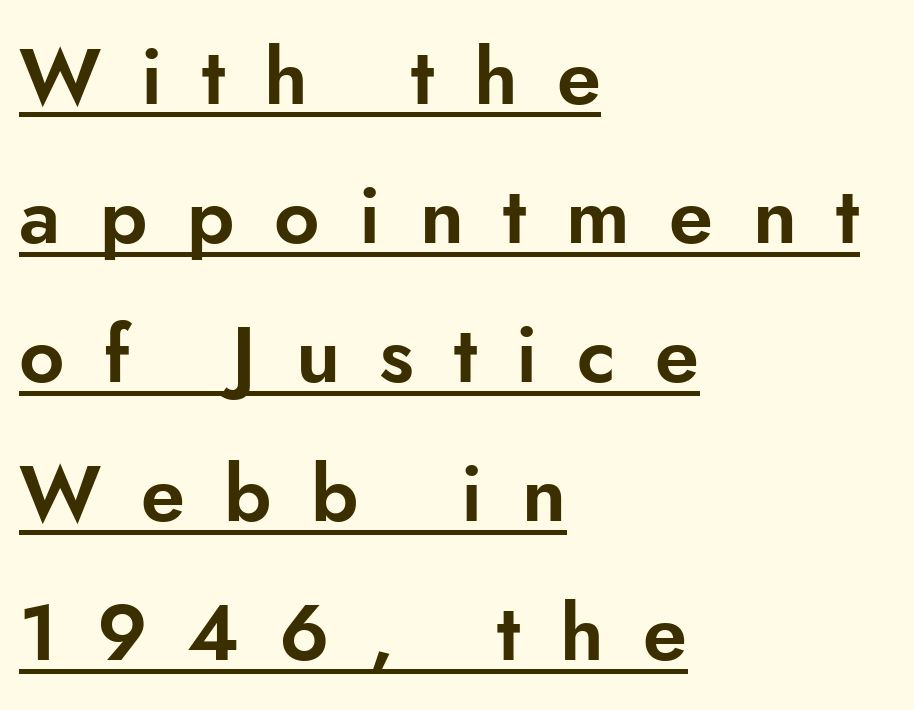
Note the varied advance widths — an 'i' is clearly narrower than an 'm'. The typography opts for an upright posture over an oblique one. The lines are quadded left. Observe the wide spacing: letters keep a clear distance from each other.
